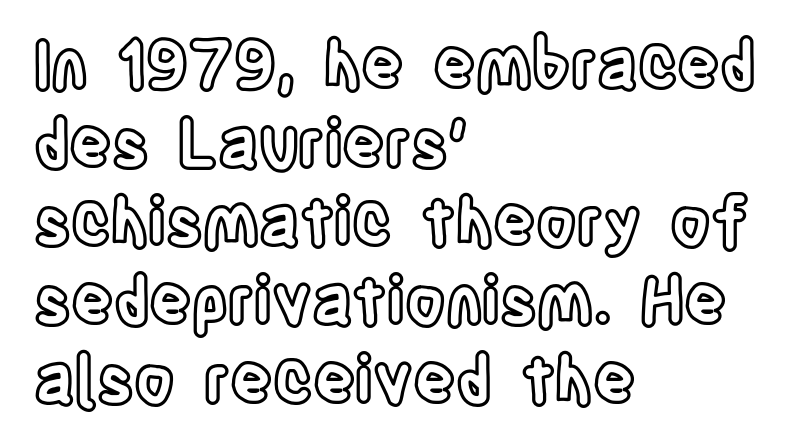
Q: Is the text italic (slanted)? A: No, it is upright.
Q: Is the text underlined? A: No.
Q: How is the paragraph aligned? A: Left-aligned.
Q: Is the spacing between letters normal or unusually wide? A: Normal.
Q: Width (condensed, normal, or wide)? A: Condensed.
Q: x-height? A: Large.
Q: Monospaced? A: No.
